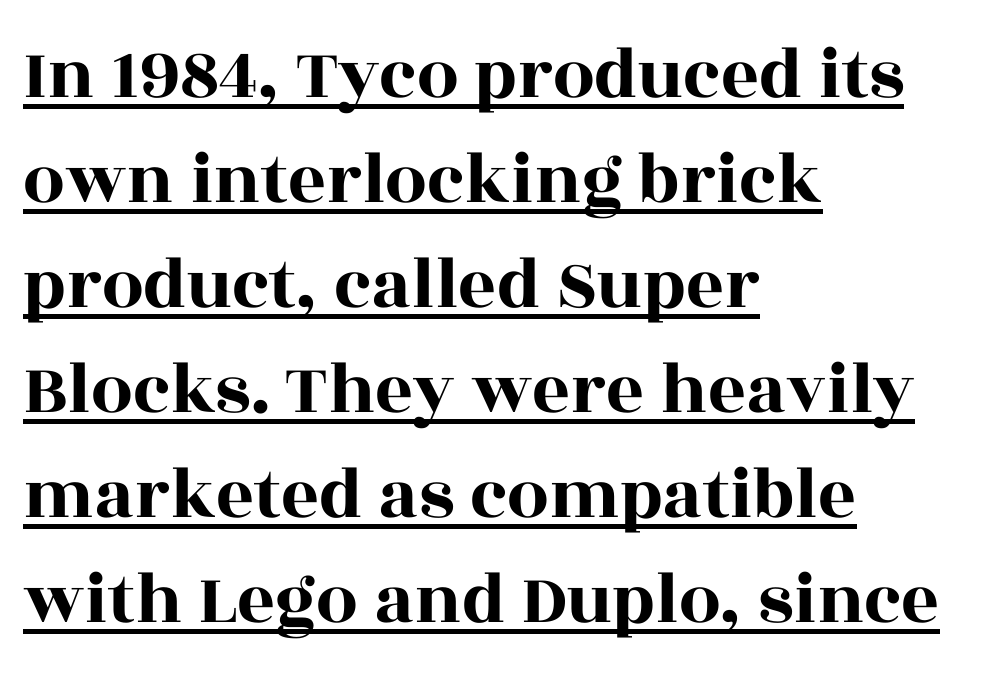
The image shows 74 px wide serif type, upright; set left-aligned, normal line spacing (1.42x), normal letter spacing, underlined; a large x-height.
